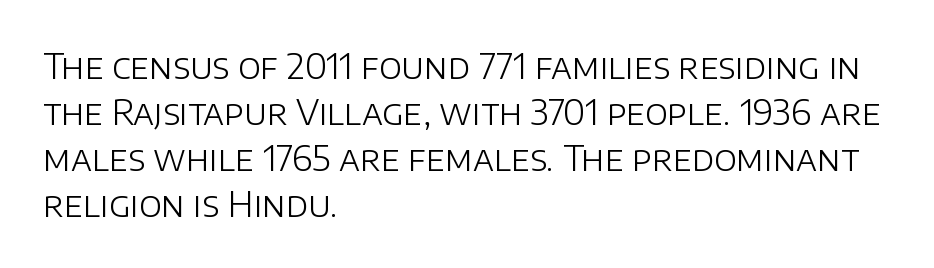
Q: Is the text bold? A: No.
Q: Is the text italic (slanted)? A: No, it is upright.
Q: Is the typeface a serif or a sans-serif typeface? A: Sans-serif.
Q: Is the text underlined? A: No.
Q: How is the paragraph aligned? A: Left-aligned.
Q: Is the spacing between letters normal or unusually wide? A: Normal.
Q: Is the spacing between lines tight, normal or loose? A: Normal.
Q: Width (condensed, normal, or wide)? A: Normal.
Q: Stroke contrast? A: Low.
Q: x-height? A: Large.
Q: Monospaced? A: No.
